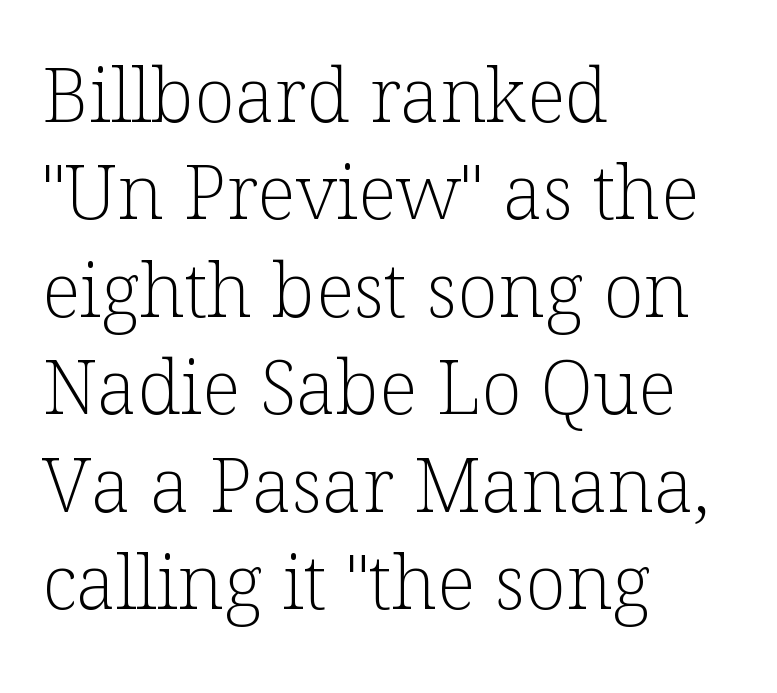
{"serif": "yes", "italic": "no", "bold": "no", "weight": "light", "width": "normal", "stroke_contrast": "low", "x_height": "medium", "monospaced": "no", "underline": "no", "align": "left", "line_spacing": "normal", "line_spacing_ratio": 1.3, "letter_spacing": "normal", "letter_spacing_em": 0.0, "glyph_px": 75}
